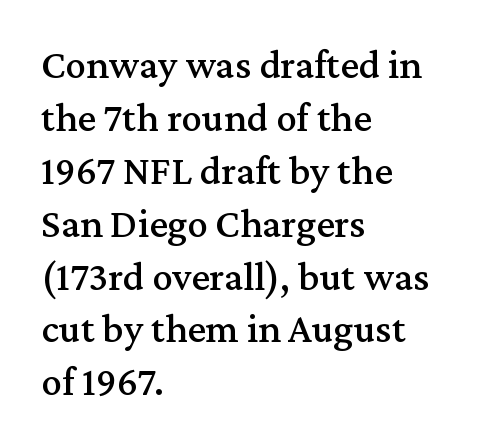
Q: Is the text italic (slanted)? A: No, it is upright.
Q: Is the typeface a serif or a sans-serif typeface? A: Serif.
Q: Is the text underlined? A: No.
Q: How is the paragraph aligned? A: Left-aligned.
Q: Is the spacing between letters normal or unusually wide? A: Normal.
Q: Is the spacing between lines tight, normal or loose? A: Normal.
Q: Width (condensed, normal, or wide)? A: Normal.
Q: Stroke contrast? A: Medium.
Q: x-height? A: Medium.
Q: Monospaced? A: No.
